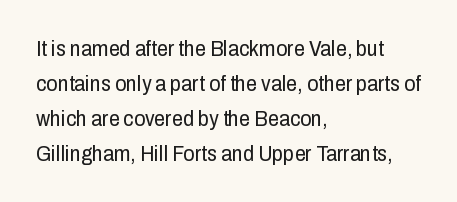
Every stem runs plumb, perpendicular to the baseline. Ink coverage per letter is moderate at most. Does extra space separate the letters? No, they use regular spacing. Line starts are locked; line ends wander. If you measured baseline to baseline, you'd find a middling distance.
